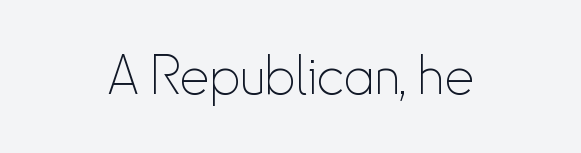
{"serif": "no", "italic": "no", "bold": "no", "weight": "thin", "width": "condensed", "stroke_contrast": "low", "x_height": "small", "monospaced": "no", "underline": "no", "letter_spacing": "normal", "letter_spacing_em": 0.0, "glyph_px": 53}
